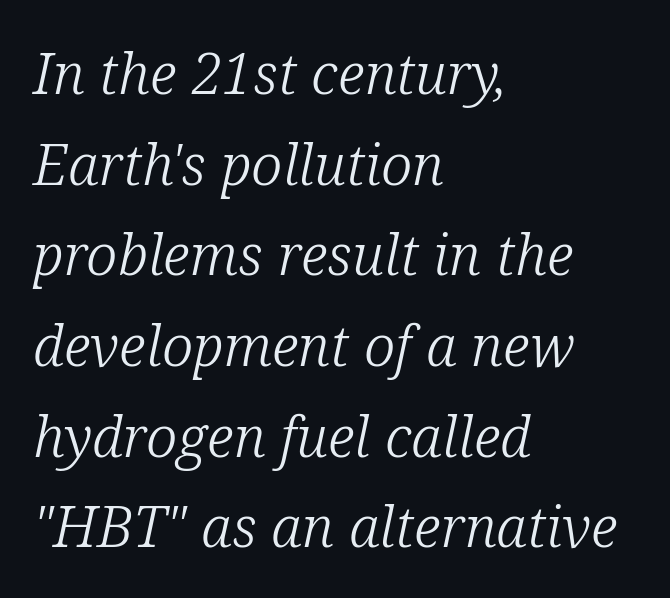
Q: Is the text bold? A: No.
Q: Is the text italic (slanted)? A: Yes, it leans right by about 12 degrees.
Q: Is the typeface a serif or a sans-serif typeface? A: Serif.
Q: Is the text underlined? A: No.
Q: How is the paragraph aligned? A: Left-aligned.
Q: Is the spacing between letters normal or unusually wide? A: Normal.
Q: Is the spacing between lines tight, normal or loose? A: Normal.
Q: Width (condensed, normal, or wide)? A: Normal.
Q: Stroke contrast? A: Low.
Q: x-height? A: Medium.
Q: Monospaced? A: No.
